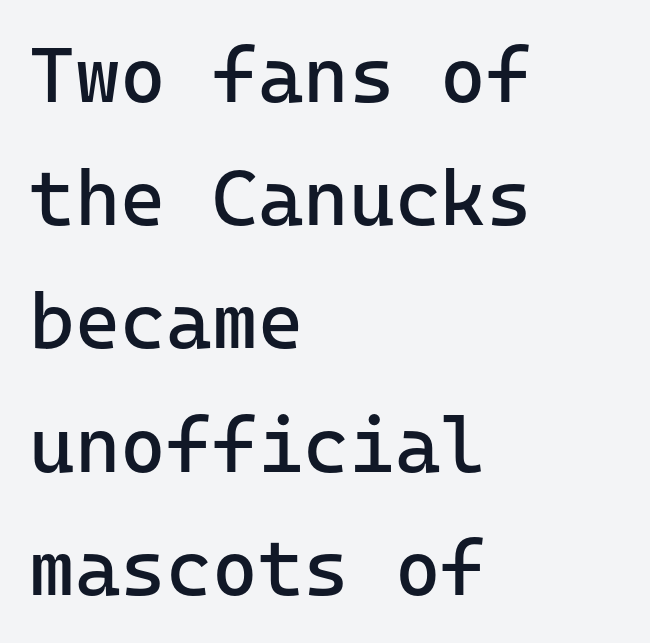
{"serif": "no", "italic": "no", "bold": "no", "weight": "regular", "width": "normal", "stroke_contrast": "low", "x_height": "medium", "underline": "no", "align": "left", "line_spacing": "normal", "line_spacing_ratio": 1.58, "letter_spacing": "normal", "letter_spacing_em": 0.0, "glyph_px": 78}
